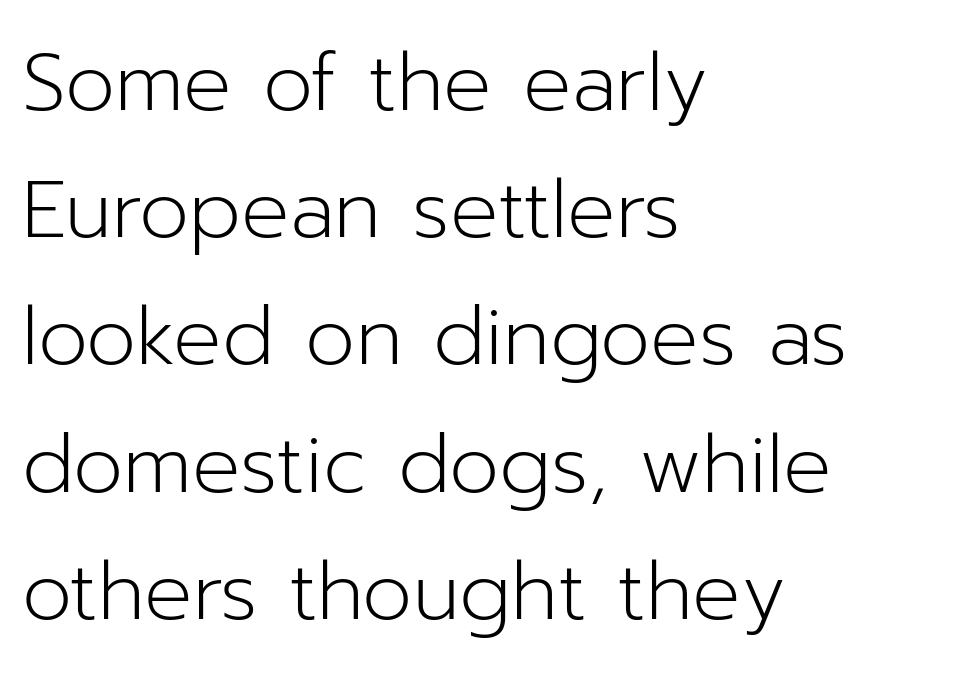
The image shows 80 px light sans-serif type, upright; set left-aligned, normal line spacing (1.59x), normal letter spacing, not underlined; low stroke contrast and a medium x-height.
